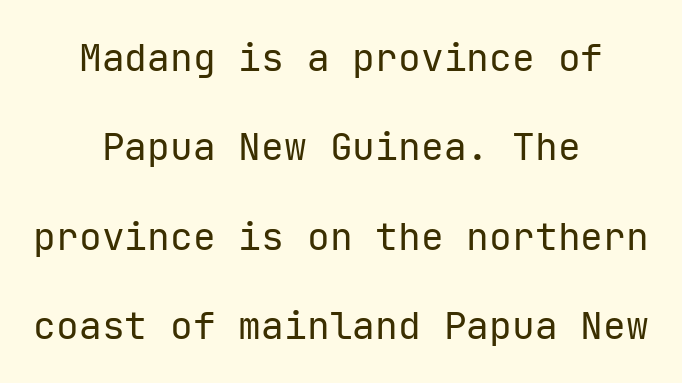
Serif or sans? Sans — the stroke terminals are bare. Typeset on center — no edge is straight. The leading is generous, giving the passage an open texture. Tracking here is standard; glyphs follow each other at the usual distance.
